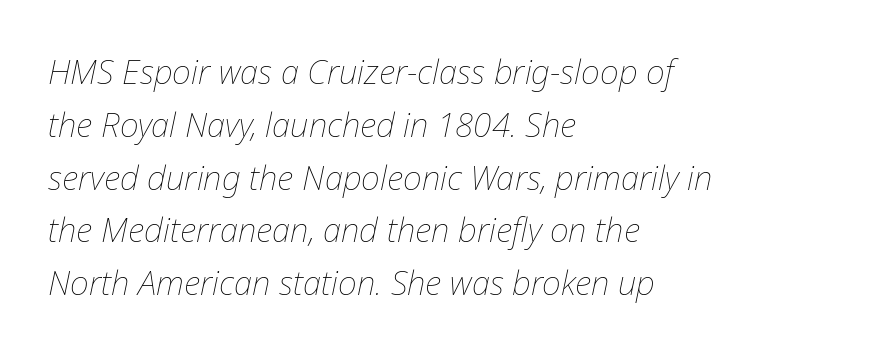
Students, observe: this is what conventionally led text looks like. A quiet, ordinary-to-light weight characterises the typeface. Typeset ragged right — the left edge is the straight one. Descenders are the only things crossing below the line. Looks like regular typesetting: each glyph gets only the width it needs.
